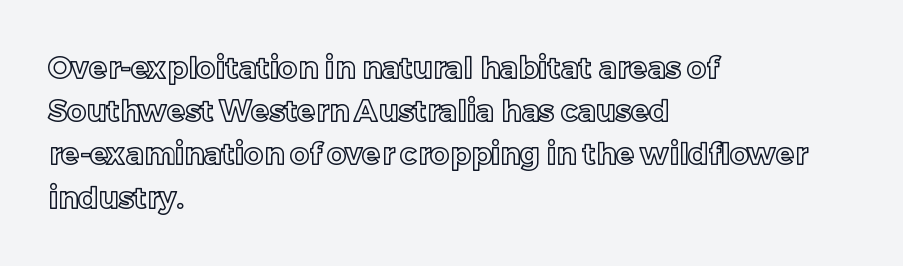
Q: Is the text italic (slanted)? A: No, it is upright.
Q: Is the text underlined? A: No.
Q: How is the paragraph aligned? A: Left-aligned.
Q: Is the spacing between letters normal or unusually wide? A: Normal.
Q: Is the spacing between lines tight, normal or loose? A: Normal.
Q: Width (condensed, normal, or wide)? A: Normal.
Q: x-height? A: Medium.
Q: Monospaced? A: No.
